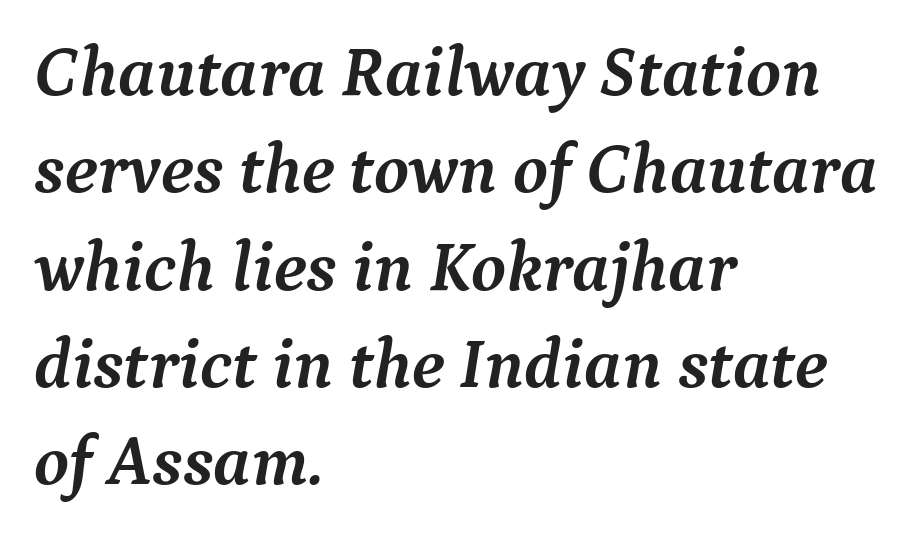
Q: Is the text bold? A: Yes.
Q: Is the text italic (slanted)? A: Yes, it leans right by about 9 degrees.
Q: Is the typeface a serif or a sans-serif typeface? A: Serif.
Q: Is the text underlined? A: No.
Q: How is the paragraph aligned? A: Left-aligned.
Q: Is the spacing between letters normal or unusually wide? A: Normal.
Q: Is the spacing between lines tight, normal or loose? A: Normal.
Q: Width (condensed, normal, or wide)? A: Normal.
Q: Stroke contrast? A: Medium.
Q: x-height? A: Medium.
Q: Monospaced? A: No.
